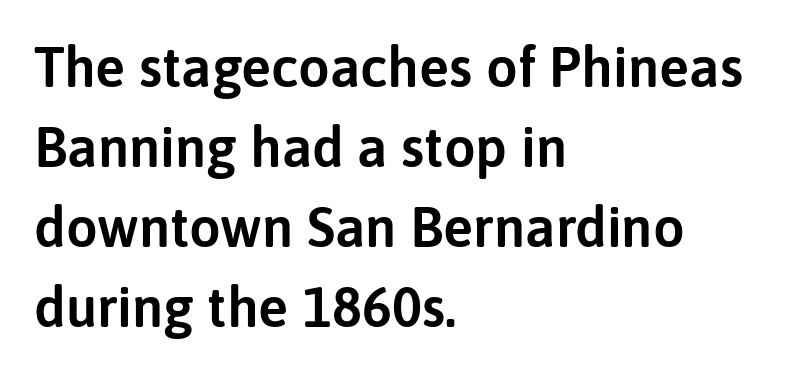
{"serif": "no", "italic": "no", "width": "normal", "stroke_contrast": "low", "x_height": "medium", "monospaced": "no", "underline": "no", "align": "left", "line_spacing": "normal", "line_spacing_ratio": 1.43, "letter_spacing": "normal", "letter_spacing_em": 0.0, "glyph_px": 56}
